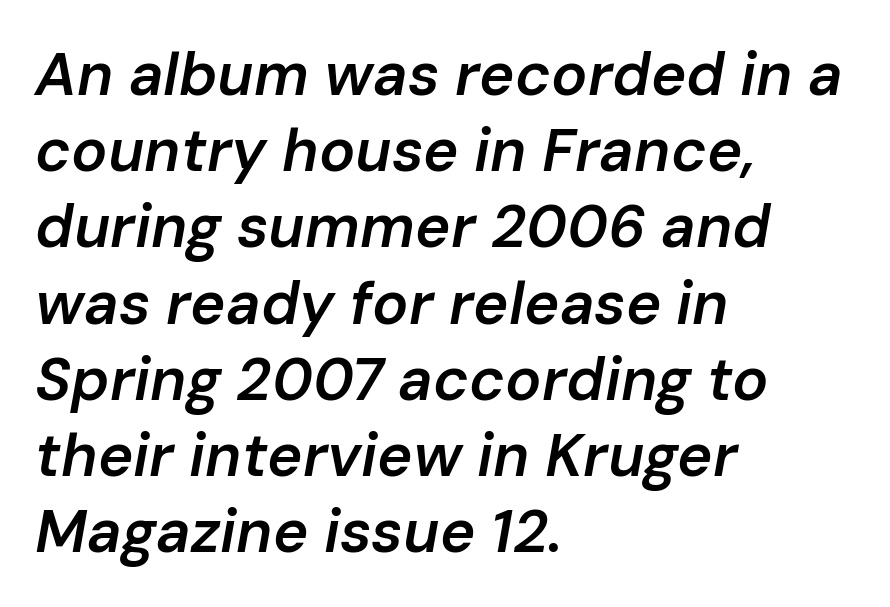
The image shows 60 px semibold type, italic (leaning right); set left-aligned, normal line spacing (1.27x), normal letter spacing, not underlined; low stroke contrast and a medium x-height.
